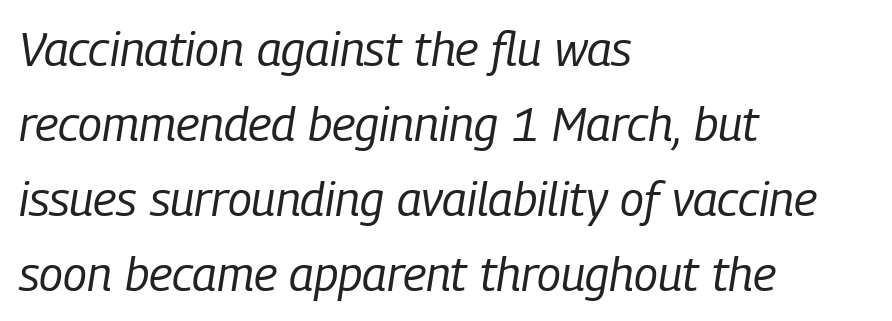
{"italic": "yes", "lean": "right", "slant_degrees": 9, "bold": "no", "weight": "regular", "width": "condensed", "stroke_contrast": "low", "x_height": "medium", "monospaced": "no", "underline": "no", "align": "left", "line_spacing": "normal", "line_spacing_ratio": 1.56, "letter_spacing": "normal", "letter_spacing_em": 0.0, "glyph_px": 48}
